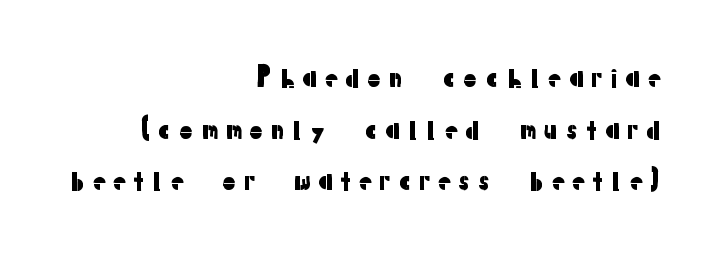
The image shows 26 px text type, upright; set right-aligned, loose line spacing (1.99x), unusually wide letter spacing (+0.22 em), not underlined.
